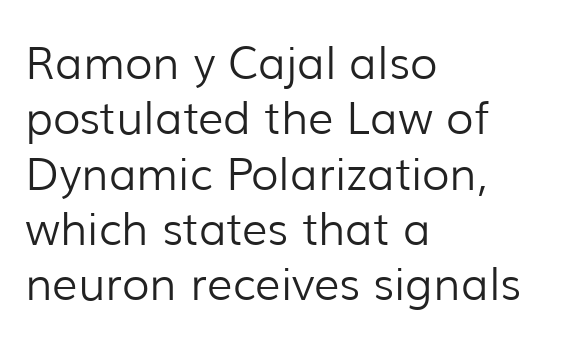
Q: Is the text bold? A: No.
Q: Is the text italic (slanted)? A: No, it is upright.
Q: Is the typeface a serif or a sans-serif typeface? A: Sans-serif.
Q: Is the text underlined? A: No.
Q: How is the paragraph aligned? A: Left-aligned.
Q: Is the spacing between letters normal or unusually wide? A: Normal.
Q: Width (condensed, normal, or wide)? A: Normal.
Q: Stroke contrast? A: Low.
Q: x-height? A: Medium.
Q: Monospaced? A: No.
